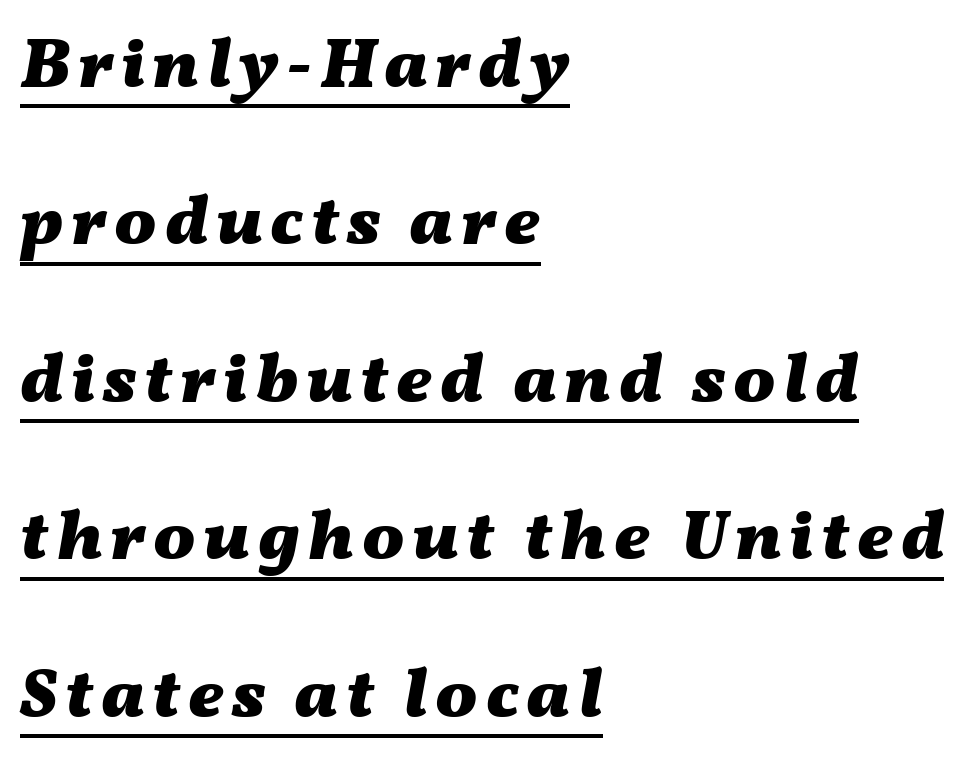
Q: Is the text bold? A: Yes.
Q: Is the text italic (slanted)? A: Yes, it leans right by about 11 degrees.
Q: Is the text underlined? A: Yes.
Q: How is the paragraph aligned? A: Left-aligned.
Q: Is the spacing between lines tight, normal or loose? A: Loose.
Q: Width (condensed, normal, or wide)? A: Wide.
Q: Stroke contrast? A: Medium.
Q: x-height? A: Medium.
Q: Monospaced? A: No.
